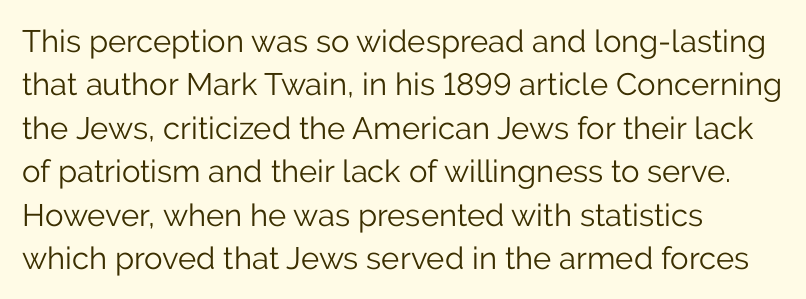
Compared with a centered layout, this one pins lines to the left instead. On a weight scale, this lands at 450 or below. The letters stand upright; this is a roman face. The string is rendered with underlining switched off.
